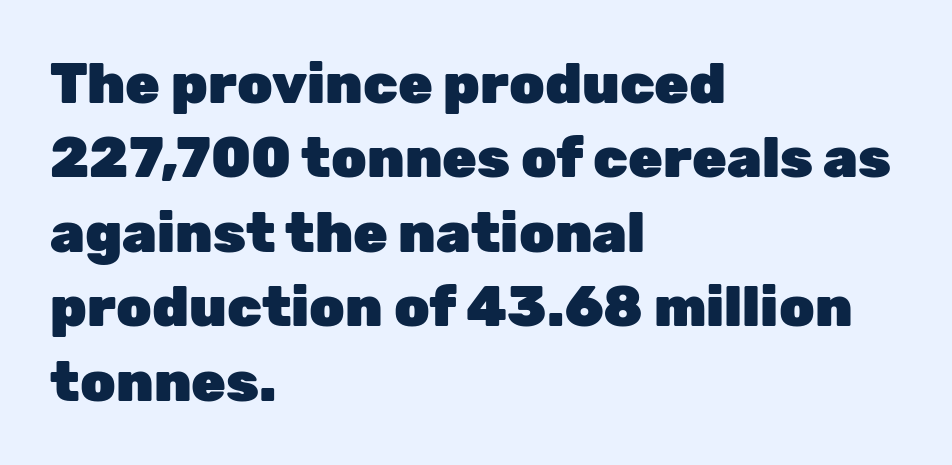
The image shows 56 px heavy sans-serif type, upright; set left-aligned, normal line spacing (1.33x), normal letter spacing, not underlined; low stroke contrast and a medium x-height.
